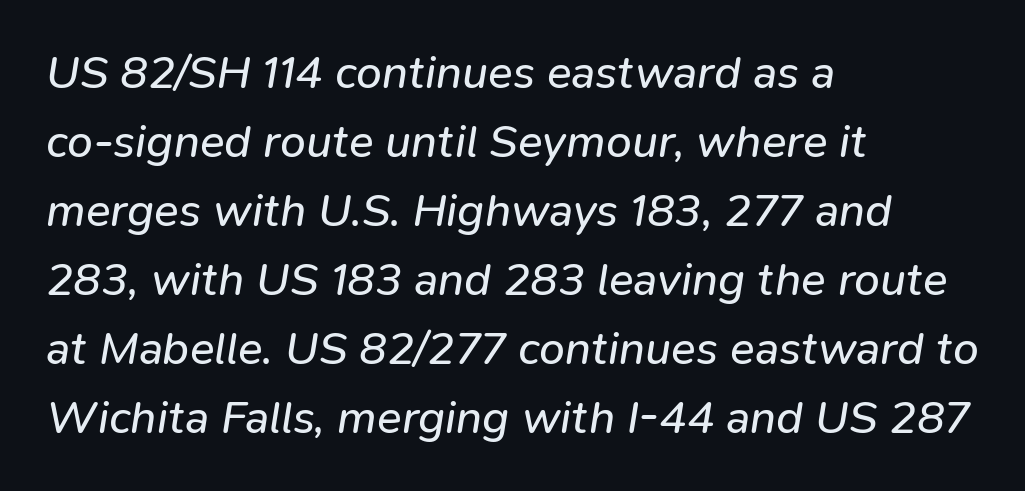
Q: Is the text bold? A: No.
Q: Is the text italic (slanted)? A: Yes, it leans right by about 9 degrees.
Q: Is the text underlined? A: No.
Q: How is the paragraph aligned? A: Left-aligned.
Q: Is the spacing between letters normal or unusually wide? A: Normal.
Q: Is the spacing between lines tight, normal or loose? A: Normal.
Q: Width (condensed, normal, or wide)? A: Normal.
Q: Stroke contrast? A: Low.
Q: x-height? A: Medium.
Q: Monospaced? A: No.
